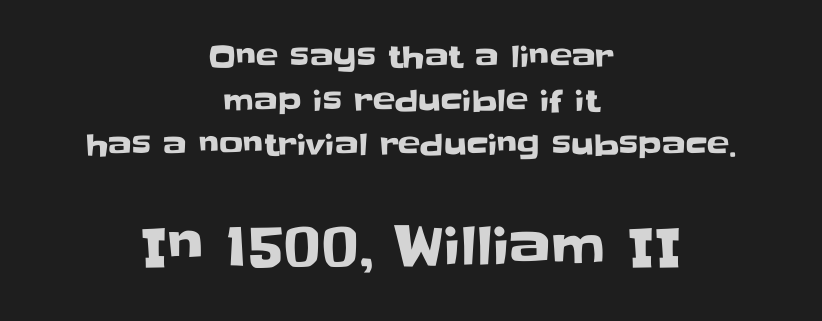
These lines stack symmetrically, like a column narrowing and widening about its center. These lines sit exactly where default settings would place them. Visually, the bottom section dominates because its glyphs are scaled up. In terms of letterspacing, this is plain default setting.
